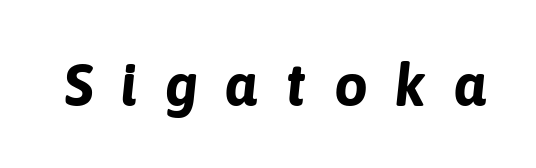
The image shows 60 px bold type, italic (leaning right); set unusually wide letter spacing (+0.46 em), not underlined; low stroke contrast and a medium x-height.
